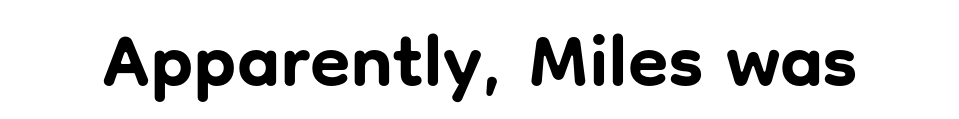
Q: Is the text bold? A: Yes.
Q: Is the text italic (slanted)? A: No, it is upright.
Q: Is the typeface a serif or a sans-serif typeface? A: Sans-serif.
Q: Is the text underlined? A: No.
Q: Is the spacing between letters normal or unusually wide? A: Normal.
Q: Width (condensed, normal, or wide)? A: Normal.
Q: Stroke contrast? A: Low.
Q: x-height? A: Medium.
Q: Monospaced? A: No.
